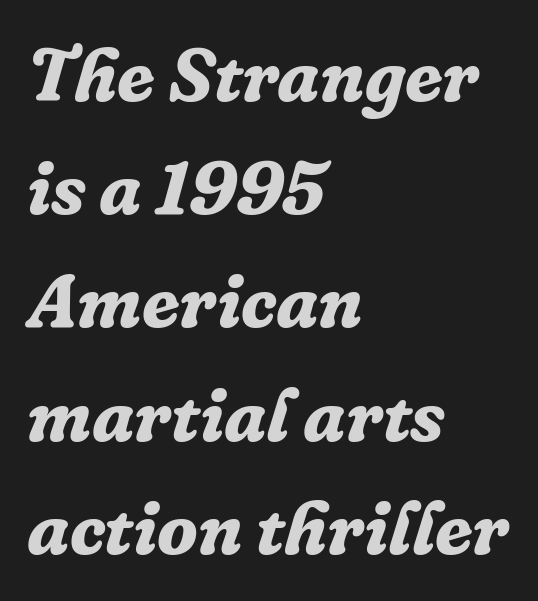
{"serif": "yes", "italic": "yes", "lean": "right", "slant_degrees": 16, "bold": "yes", "weight": "bold", "width": "normal", "stroke_contrast": "low", "x_height": "medium", "monospaced": "no", "underline": "no", "align": "left", "line_spacing": "normal", "line_spacing_ratio": 1.51, "letter_spacing": "normal", "letter_spacing_em": 0.0, "glyph_px": 75}
